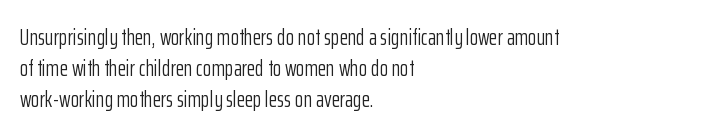
Q: Is the text bold? A: No.
Q: Is the text italic (slanted)? A: No, it is upright.
Q: Is the text underlined? A: No.
Q: How is the paragraph aligned? A: Left-aligned.
Q: Is the spacing between letters normal or unusually wide? A: Normal.
Q: Is the spacing between lines tight, normal or loose? A: Normal.
